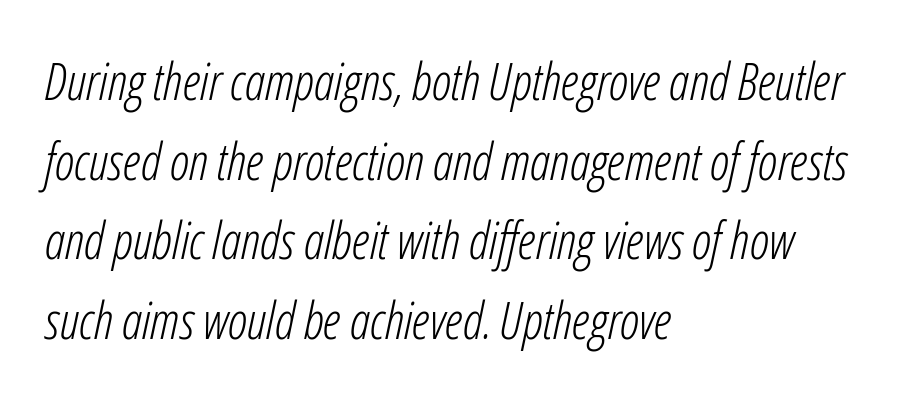
The image shows 51 px light, condensed type, italic (leaning right); set left-aligned, normal line spacing (1.56x), normal letter spacing, not underlined; low stroke contrast and a medium x-height.
